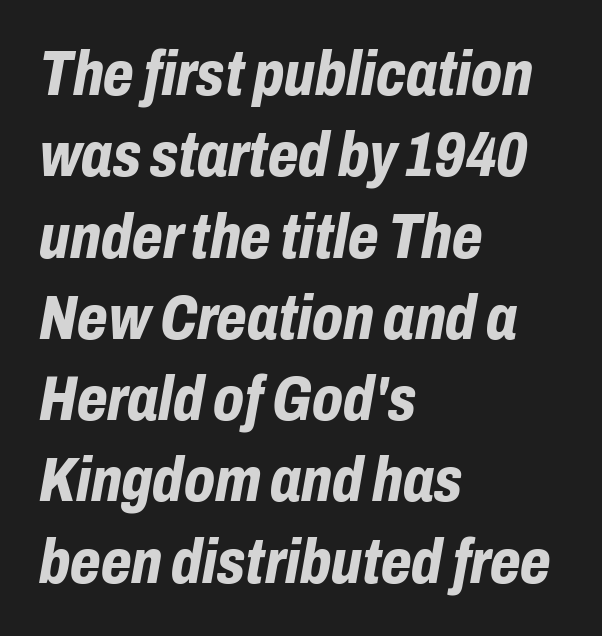
Characters are canted at an angle relative to the baseline's perpendicular. How would I describe the line gaps? Plain and ordinary. Letter spacing: default. Beneath every word, the page is bare. The rendering uses natural spacing where letterforms have individual widths.
